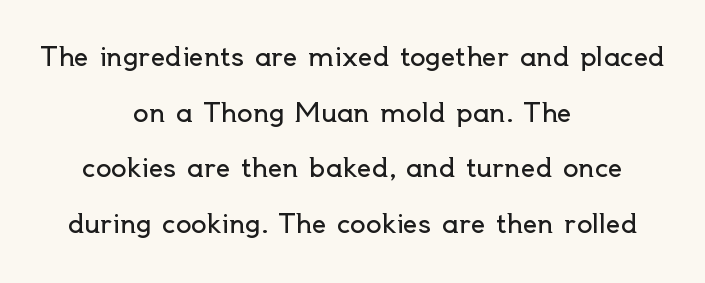
The image shows 26 px text type, upright; set centered, loose line spacing (2.14x), normal letter spacing, not underlined.
